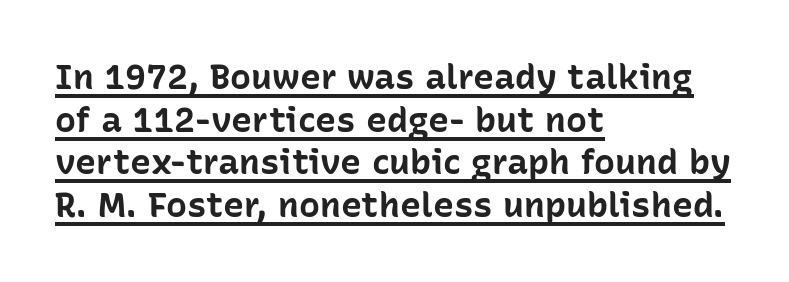
{"serif": "no", "italic": "no", "bold": "yes", "weight": "bold", "width": "normal", "stroke_contrast": "low", "x_height": "medium", "monospaced": "no", "underline": "yes", "align": "left", "line_spacing_ratio": 1.22, "letter_spacing": "normal", "letter_spacing_em": 0.0, "glyph_px": 35}
